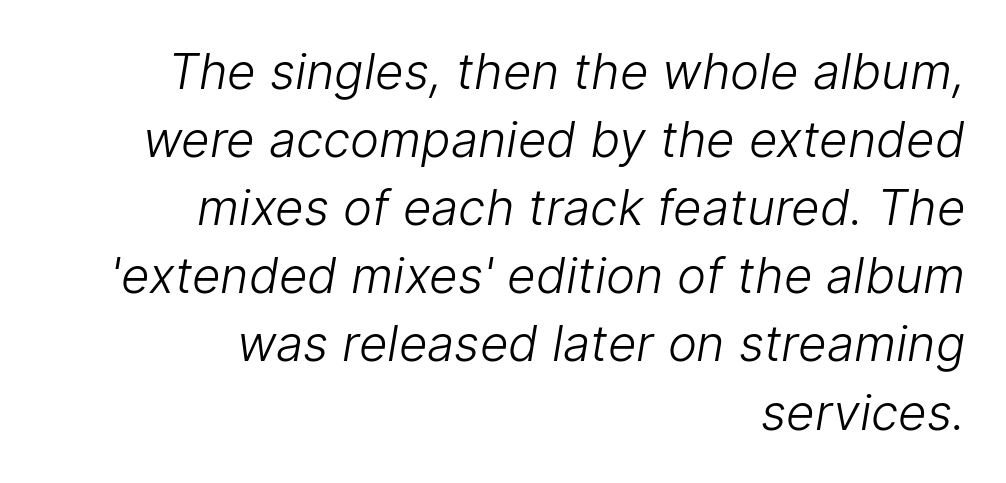
Regarding leading, the lines here are spaced in the standard way. Beneath every word, the page is bare. Characters follow at the spacing the type designer built in. If you drew a ruler down the right edge, every line would touch it.
